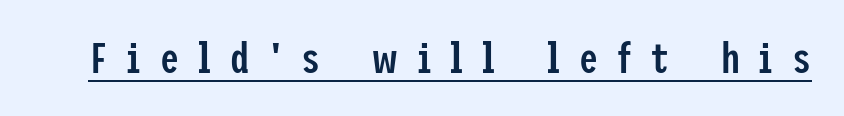
Is the letter spacing exaggerated? Yes — the characters are pushed far apart. The specimen reads as upright at a glance. This sample uses a sans-serif face. The rendering uses a semibold face; strokes are thickened but not to full bold. Each line of the rendering has a horizontal stroke beneath the glyphs.
